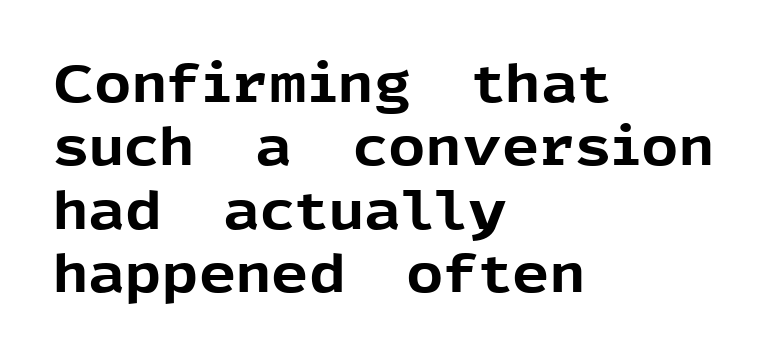
{"serif": "no", "italic": "no", "bold": "yes", "weight": "bold", "width": "normal", "x_height": "medium", "monospaced": "no", "underline": "no", "align": "left", "line_spacing_ratio": 1.22, "letter_spacing": "normal", "letter_spacing_em": 0.0, "glyph_px": 52}
